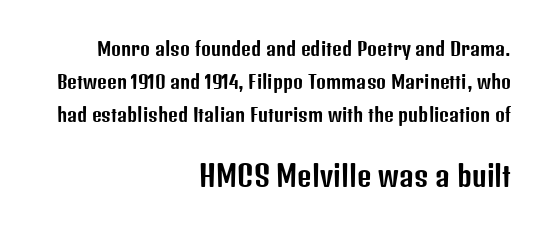
{"serif": "no", "italic": "no", "width": "condensed", "stroke_contrast": "low", "x_height": "medium", "monospaced": "no", "underline": "no", "align": "right", "line_spacing_ratio": 1.74, "letter_spacing": "normal", "letter_spacing_em": 0.0, "larger_block": "second", "size_ratio": 1.47, "glyph_px": 28}
